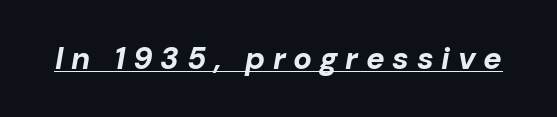
These lines are rendered in a variable-pitch font. Posture: slanted. As a designer I'd log this as weight 700, bold. Beneath each row of characters lies a ruled line. You could only call the tracking loose — the letters float apart.
